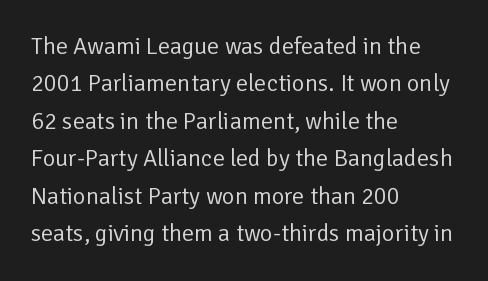
The image shows 24 px text type, upright; set left-aligned, normal line spacing (1.56x), normal letter spacing, not underlined.
